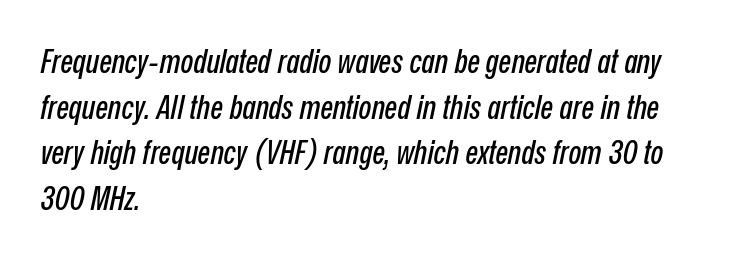
The image shows 33 px condensed type, italic (leaning right); set left-aligned, normal line spacing (1.38x), normal letter spacing, not underlined; low stroke contrast and a medium x-height.
